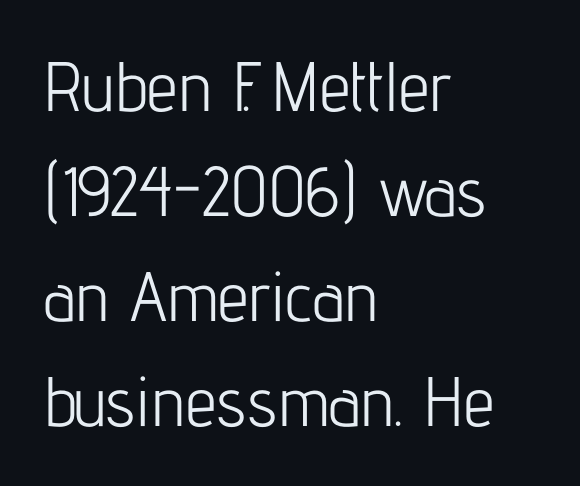
The horizontal fit of the characters is conventional and even. Short and long lines alike share a common starting point at left. How would I describe the line gaps? Plain and ordinary. Does the type have serifs? No, each stem ends abruptly.
